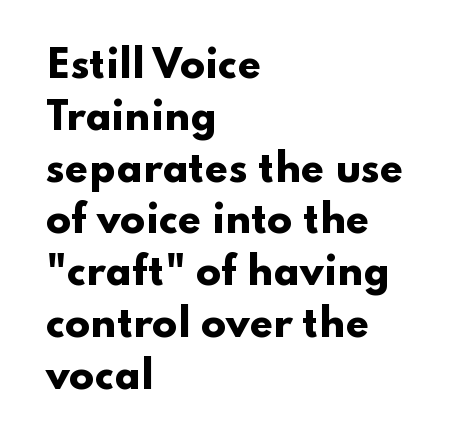
{"serif": "no", "italic": "no", "bold": "yes", "weight": "heavy", "width": "wide", "stroke_contrast": "low", "x_height": "small", "monospaced": "no", "underline": "no", "align": "left", "line_spacing": "normal", "line_spacing_ratio": 1.4, "letter_spacing": "normal", "letter_spacing_em": 0.0, "glyph_px": 37}
